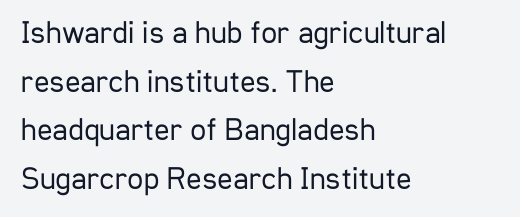
Q: Is the text bold? A: No.
Q: Is the text italic (slanted)? A: No, it is upright.
Q: Is the typeface a serif or a sans-serif typeface? A: Sans-serif.
Q: Is the text underlined? A: No.
Q: How is the paragraph aligned? A: Left-aligned.
Q: Is the spacing between letters normal or unusually wide? A: Normal.
Q: Is the spacing between lines tight, normal or loose? A: Normal.
Q: Width (condensed, normal, or wide)? A: Condensed.
Q: Stroke contrast? A: Low.
Q: x-height? A: Medium.
Q: Monospaced? A: No.
